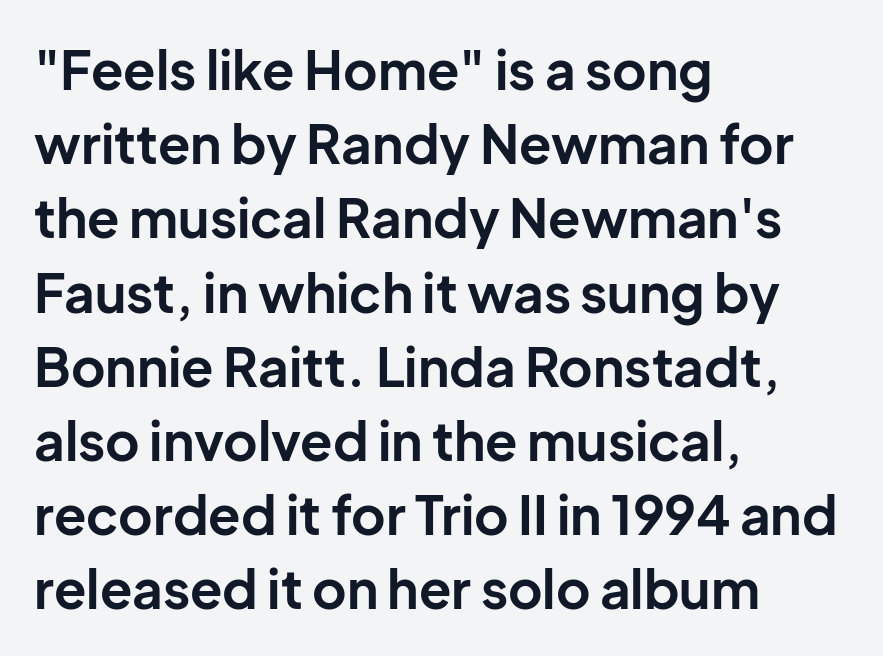
The image shows 53 px bold sans-serif type, upright; set left-aligned, normal line spacing (1.4x), normal letter spacing, not underlined; low stroke contrast and a medium x-height.
